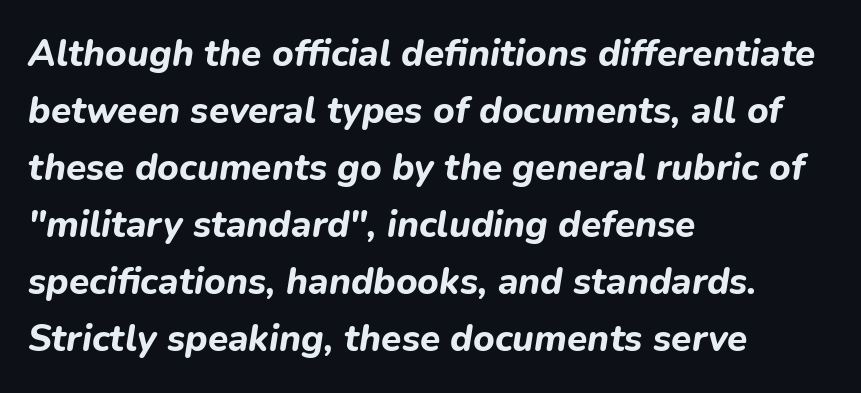
{"italic": "yes", "lean": "right", "slant_degrees": 9, "bold": "yes", "weight": "bold", "width": "normal", "stroke_contrast": "low", "x_height": "medium", "monospaced": "no", "underline": "no", "align": "left", "line_spacing": "normal", "line_spacing_ratio": 1.54, "letter_spacing": "normal", "letter_spacing_em": 0.0, "glyph_px": 37}
